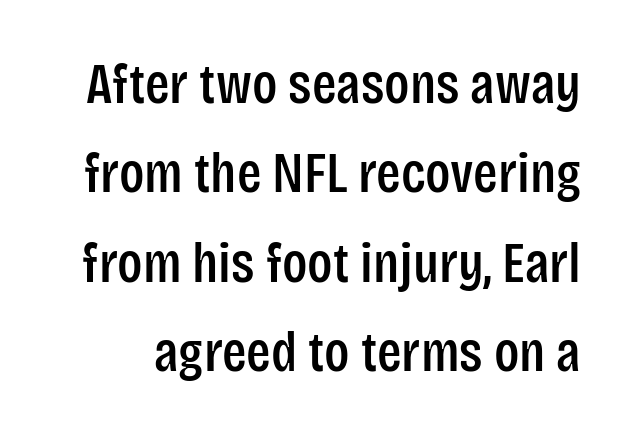
The image shows 57 px condensed sans-serif type, upright; set normal line spacing (1.57x), normal letter spacing, not underlined; low stroke contrast and a large x-height.
